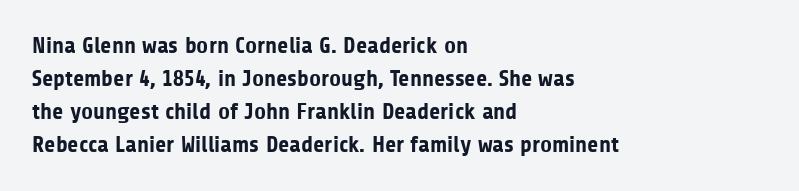
The image shows 23 px bold type, upright; set left-aligned, normal line spacing (1.44x), normal letter spacing, not underlined.
